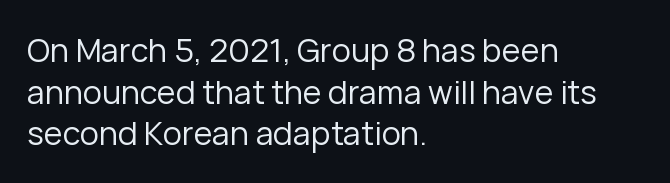
The image shows 32 px regular-weight sans-serif type, upright; set left-aligned, normal line spacing (1.3x), normal letter spacing, not underlined; low stroke contrast and a medium x-height.
